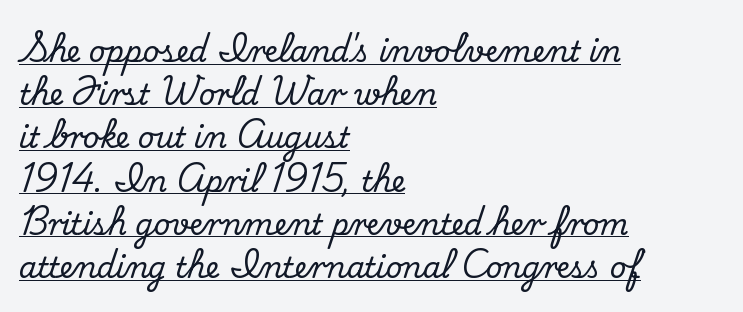
Normally led — the rows are evenly, conventionally spaced. The rendering shows small feet on the letterforms — a serif design. Notice how a bar underscores the lettering throughout.
